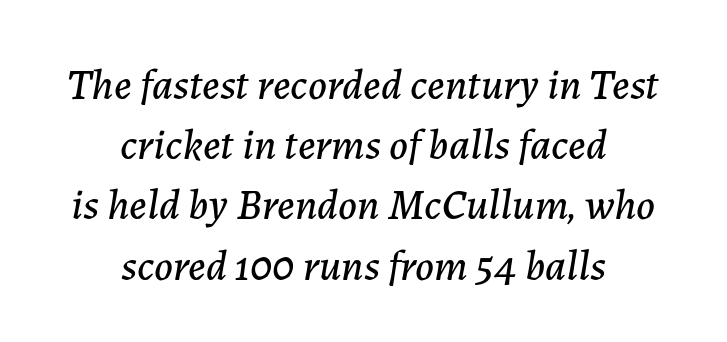
The image shows 43 px text type, italic (leaning right); set centered, normal line spacing (1.4x), normal letter spacing, not underlined; low stroke contrast and a medium x-height.
